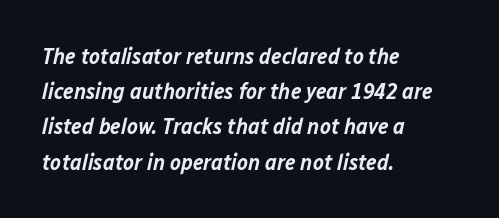
{"italic": "yes", "lean": "right", "slant_degrees": 12, "bold": "semi", "underline": "no", "align": "left", "line_spacing": "normal", "line_spacing_ratio": 1.53, "letter_spacing": "normal", "letter_spacing_em": 0.0, "glyph_px": 23}
